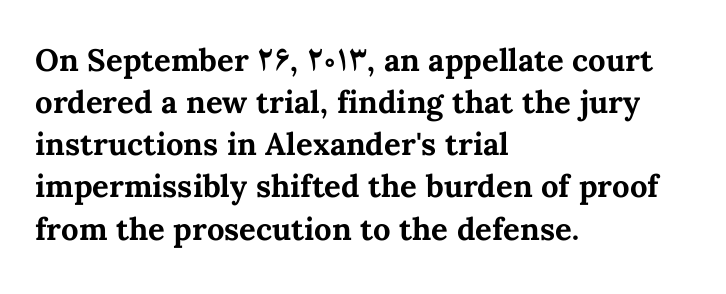
The image shows 31 px bold type, upright; set left-aligned, normal line spacing (1.36x), normal letter spacing, not underlined; medium stroke contrast and a medium x-height.
